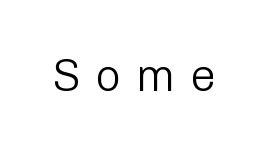
{"serif": "no", "italic": "no", "bold": "no", "weight": "light", "width": "normal", "stroke_contrast": "low", "x_height": "medium", "monospaced": "no", "underline": "no", "letter_spacing": "wide", "letter_spacing_em": 0.31, "glyph_px": 46}
